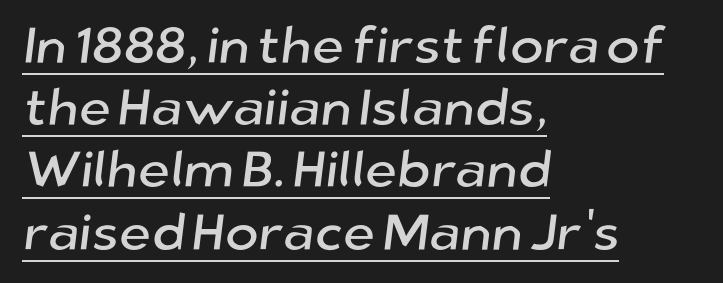
{"serif": "no", "width": "normal", "stroke_contrast": "low", "x_height": "medium", "monospaced": "no", "underline": "yes", "align": "left", "line_spacing_ratio": 1.22, "letter_spacing": "normal", "letter_spacing_em": 0.0, "glyph_px": 51}
